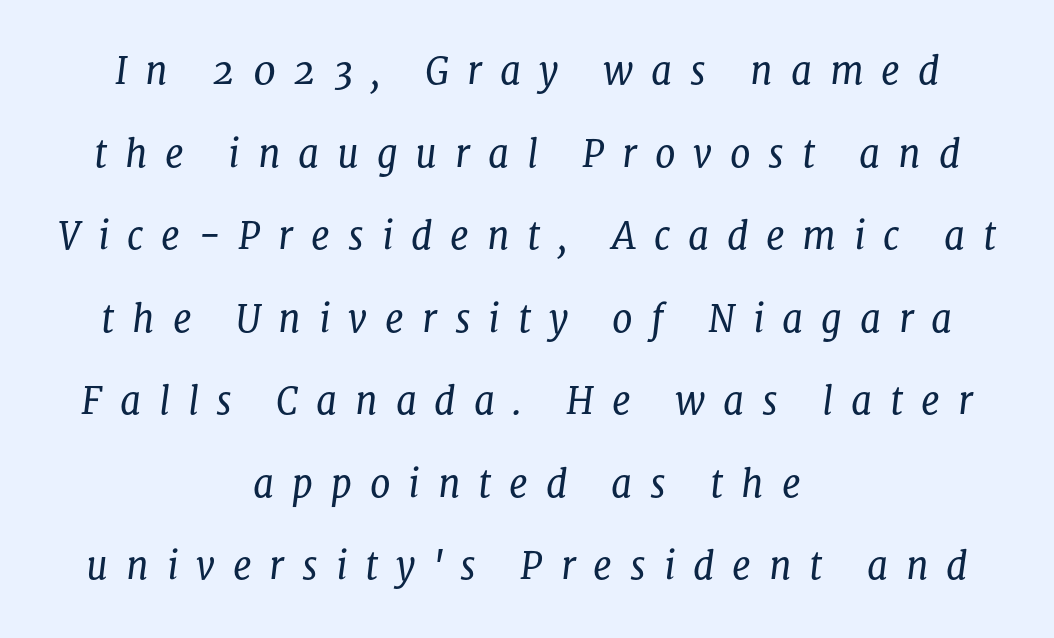
{"serif": "yes", "italic": "yes", "lean": "right", "slant_degrees": 8, "bold": "no", "weight": "regular", "width": "normal", "stroke_contrast": "low", "x_height": "medium", "monospaced": "no", "underline": "no", "align": "center", "line_spacing": "loose", "line_spacing_ratio": 2.23, "letter_spacing": "wide", "letter_spacing_em": 0.48, "glyph_px": 37}
